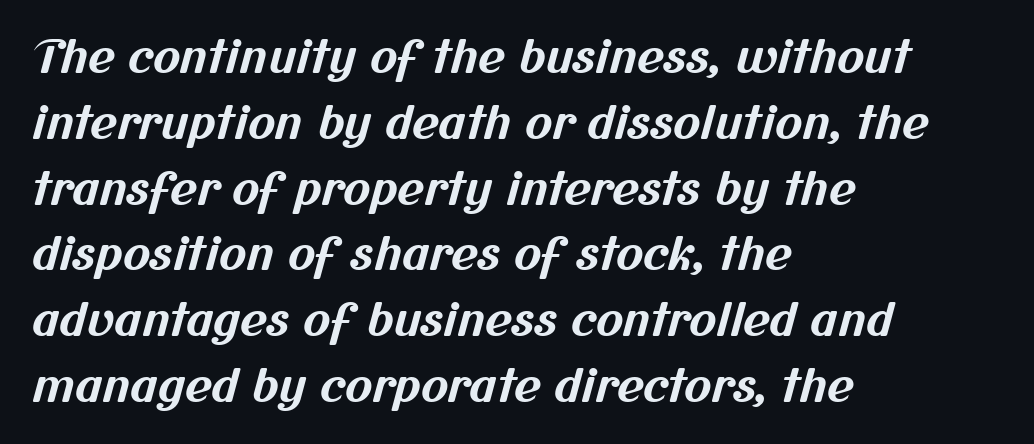
The image shows 46 px bold sans-serif type; set left-aligned, normal line spacing (1.43x), normal letter spacing, not underlined; medium stroke contrast and a medium x-height.
